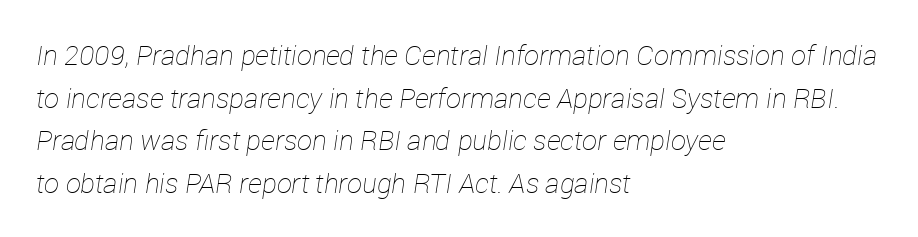
Q: Is the text bold? A: No.
Q: Is the text italic (slanted)? A: Yes, it leans right by about 12 degrees.
Q: Is the text underlined? A: No.
Q: How is the paragraph aligned? A: Left-aligned.
Q: Is the spacing between letters normal or unusually wide? A: Normal.
Q: Is the spacing between lines tight, normal or loose? A: Normal.
